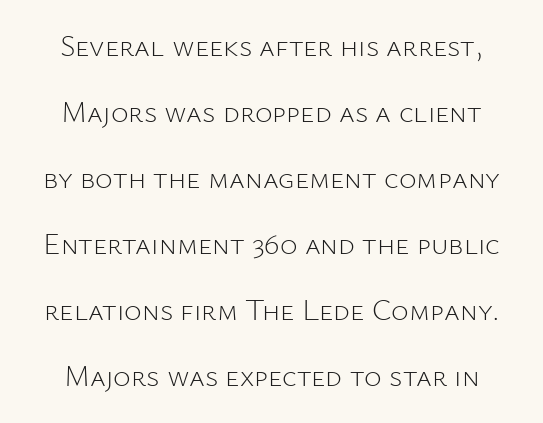
Q: Is the text bold? A: No.
Q: Is the text italic (slanted)? A: No, it is upright.
Q: Is the typeface a serif or a sans-serif typeface? A: Sans-serif.
Q: Is the text underlined? A: No.
Q: Is the spacing between letters normal or unusually wide? A: Normal.
Q: Is the spacing between lines tight, normal or loose? A: Loose.
Q: Width (condensed, normal, or wide)? A: Normal.
Q: Stroke contrast? A: Low.
Q: x-height? A: Medium.
Q: Monospaced? A: No.
